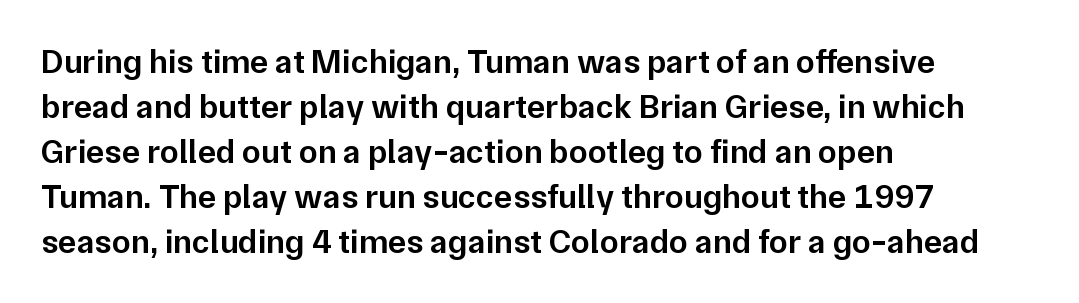
Q: Is the text bold? A: Semi-bold.
Q: Is the text italic (slanted)? A: No, it is upright.
Q: Is the typeface a serif or a sans-serif typeface? A: Sans-serif.
Q: Is the text underlined? A: No.
Q: How is the paragraph aligned? A: Left-aligned.
Q: Is the spacing between letters normal or unusually wide? A: Normal.
Q: Is the spacing between lines tight, normal or loose? A: Normal.
Q: Width (condensed, normal, or wide)? A: Normal.
Q: Stroke contrast? A: Low.
Q: x-height? A: Medium.
Q: Monospaced? A: No.
